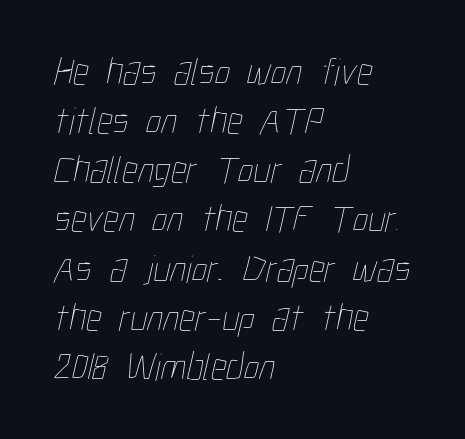
The image shows 39 px thin, condensed type; set left-aligned, normal line spacing (1.26x), normal letter spacing, not underlined; low stroke contrast and a medium x-height.
